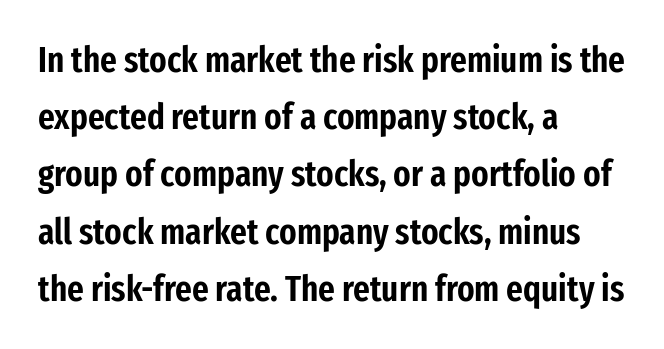
{"serif": "no", "italic": "no", "width": "condensed", "stroke_contrast": "low", "x_height": "medium", "monospaced": "no", "underline": "no", "align": "left", "line_spacing": "normal", "line_spacing_ratio": 1.59, "letter_spacing": "normal", "letter_spacing_em": 0.0, "glyph_px": 36}
